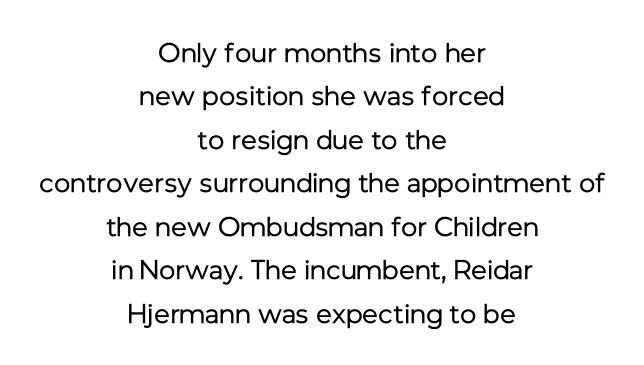
{"italic": "no", "bold": "no", "underline": "no", "align": "center", "line_spacing": "normal", "line_spacing_ratio": 1.61, "letter_spacing": "normal", "letter_spacing_em": 0.0, "glyph_px": 27}
